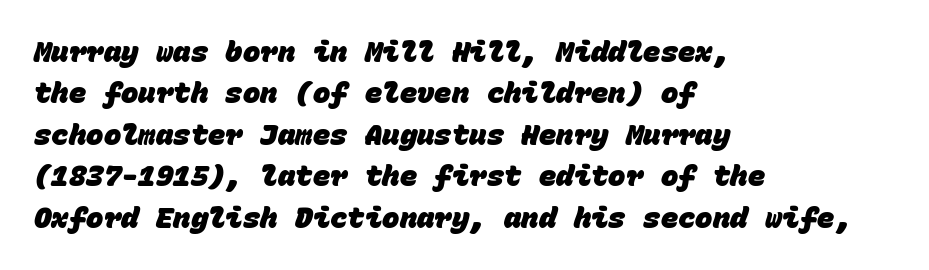
In terms of letterspacing, this is plain default setting. The area under the type is left untouched. Teacher's note: observe the even left margin — that is flush-left alignment. Typesetter's note: full bold, strokes at maximum text heaviness. Nothing sits at the stroke ends, so this counts as sans-serif. Spacing verdict: monospaced, one width for all characters.
